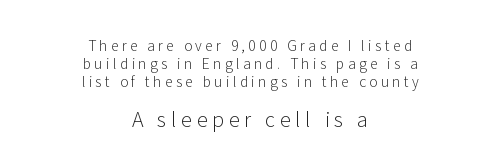
The vertical gap from one line to the next is medium. The characters are drawn with everyday or finer stroke widths. Short note: letters widely spaced. Every row of glyphs is offset so its center matches the block's center.
